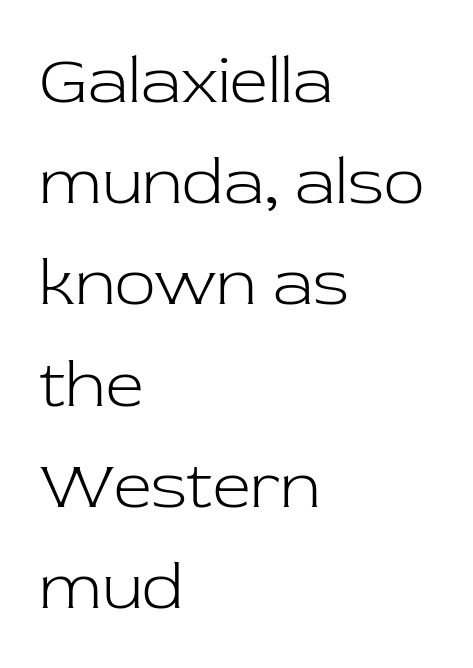
Nothing heavy about these letters — not bold at all. In terms of letterspacing, this is plain default setting. Rule under the text: the space is simply empty. Observe the serifs anchoring each vertical stroke in this sample.
